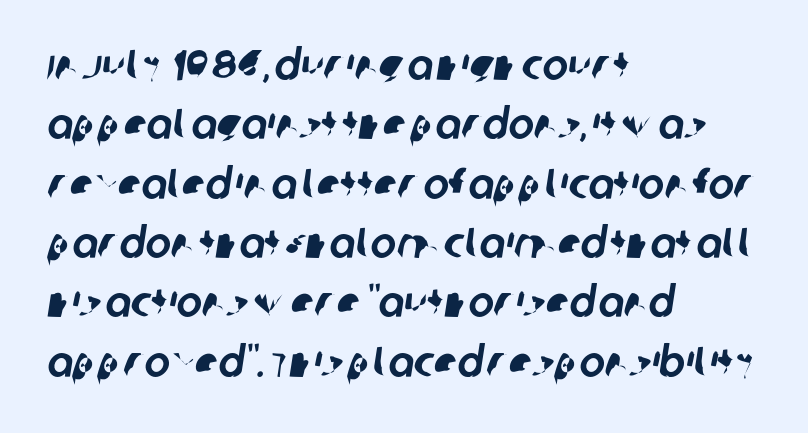
The passage shown is not underscored anywhere. There is no visible air inserted between adjacent glyphs. Nope, no serifs anywhere on these letters. Vertically, the passage feels balanced, rows spaced as you'd expect. A typesetter would call this proportional, since set widths differ per character.
